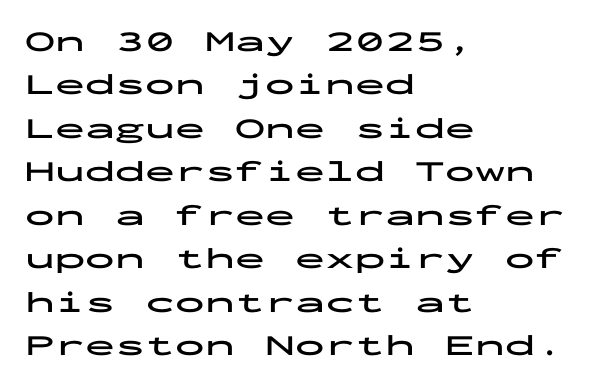
Honestly, the row spacing looks completely unremarkable. The axis of the letterforms is exactly vertical. All the whitespace from short lines collects on the right. Words appear dense and cohesive because spacing is normal. Anything drawn beneath the words? Only blank space. Do the characters align in a grid? Yes, the font is monospaced.
